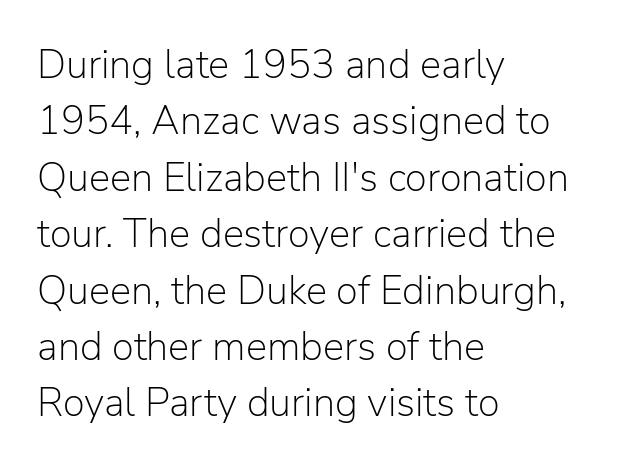
Baseline-to-baseline distance is the conventional proportion of letter height. Inter-character spacing is left at the font's built-in metrics. The letters look calm and open, with moderate or lighter stems. Spacing verdict: proportional, widths tailored to each character. Typographically, this falls in the sans-serif category. Where is the straight margin? On the left.
